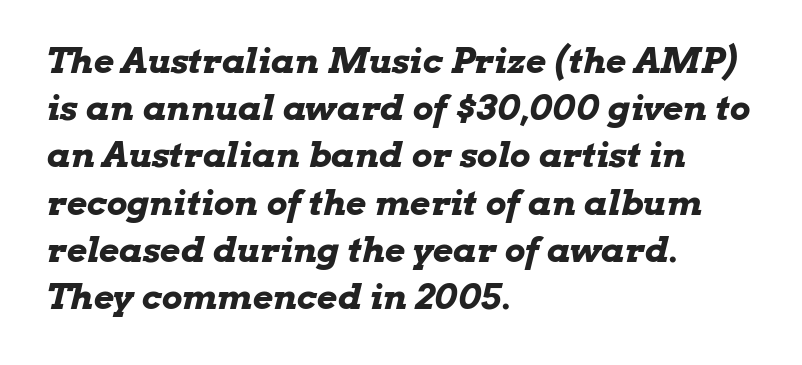
Plenty of ink on the page — the face is bold. Normally led — the rows are evenly, conventionally spaced. In CSS terms this would be text-align: left. Clear beneath every line of the passage. The face used here is proportionally spaced, like ordinary book or web type.
